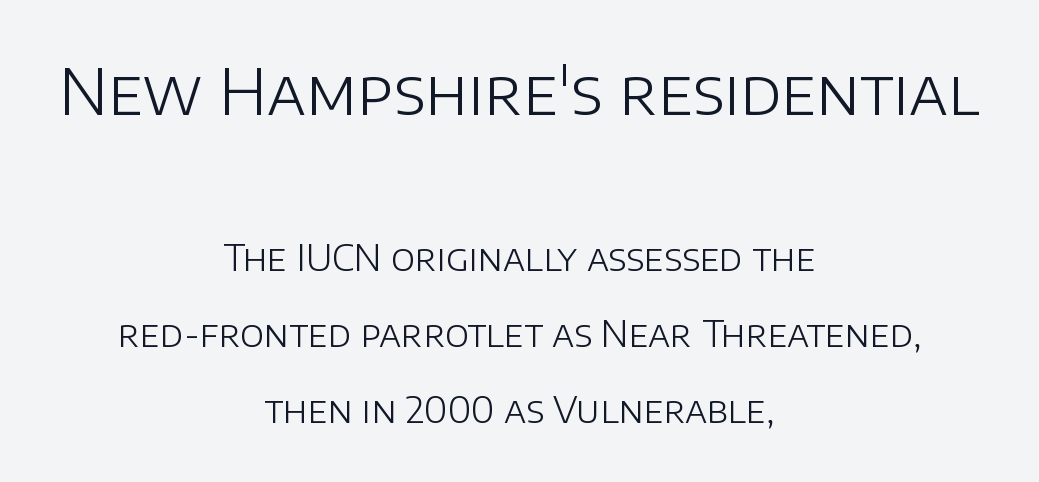
The image shows 63 px light sans-serif type, upright; set centered, loose line spacing (2.11x), normal letter spacing, not underlined; the first (top) block is 1.75x larger; low stroke contrast and a large x-height.
